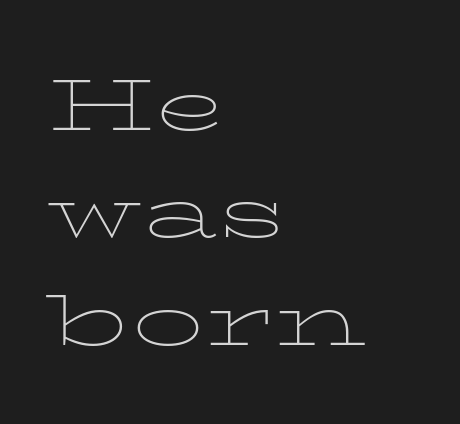
Check the space under the baseline: it is left empty. You could call the tracking neutral — neither tight nor loose. Each letter's strokes conclude with small projecting serifs. Every row of glyphs begins at an identical x-position on the left. Every character sits straight up, as roman type does. Nothing heavy about these letters — not bold at all.
